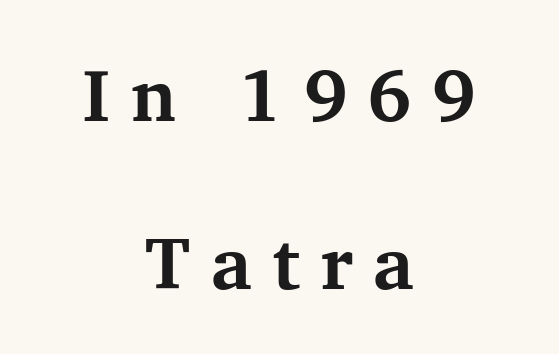
The image shows 74 px bold serif type, upright; set centered, loose line spacing (2.27x), unusually wide letter spacing (+0.28 em), not underlined; medium stroke contrast and a medium x-height.
